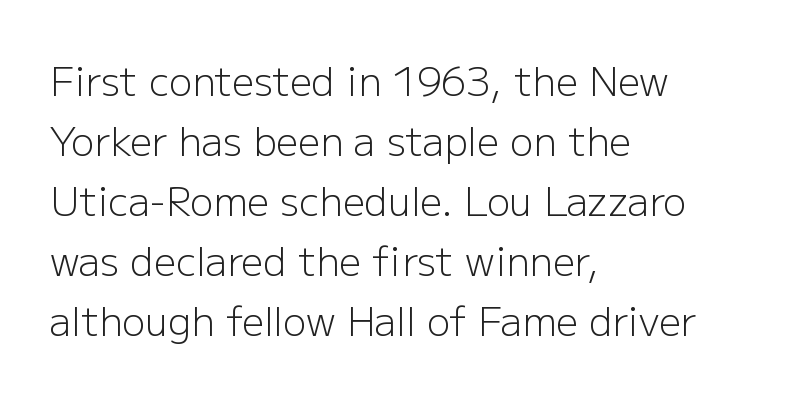
Descender tails drop into unmarked territory. Caption: multi-line text, flush left, ragged right. Quick note: not italic, upright. This sample has the flowing, uneven cadence of proportional lettering. Regular leading.
